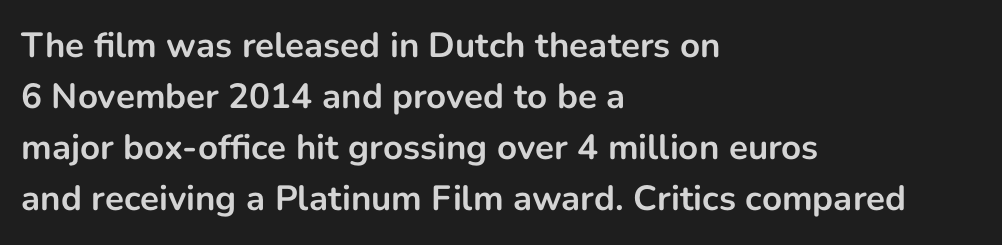
Q: Is the text bold? A: Yes.
Q: Is the text italic (slanted)? A: No, it is upright.
Q: Is the typeface a serif or a sans-serif typeface? A: Sans-serif.
Q: Is the text underlined? A: No.
Q: How is the paragraph aligned? A: Left-aligned.
Q: Is the spacing between letters normal or unusually wide? A: Normal.
Q: Is the spacing between lines tight, normal or loose? A: Normal.
Q: Width (condensed, normal, or wide)? A: Normal.
Q: Stroke contrast? A: Low.
Q: x-height? A: Medium.
Q: Monospaced? A: No.
